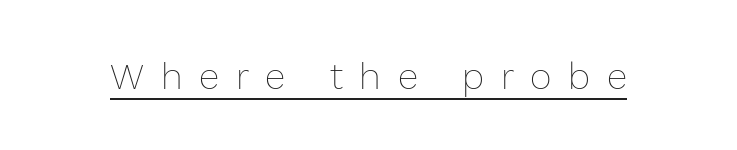
The image shows 37 px thin type, upright; set unusually wide letter spacing (+0.45 em), underlined; a medium x-height.
